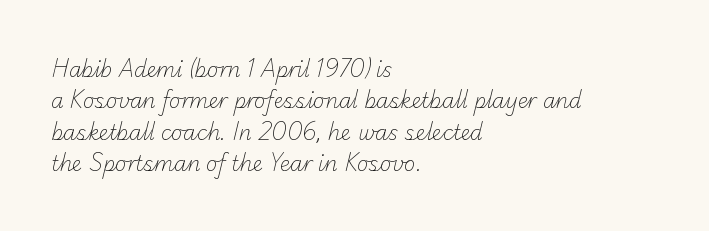
Q: Is the text bold? A: No.
Q: Is the text underlined? A: No.
Q: How is the paragraph aligned? A: Left-aligned.
Q: Is the spacing between letters normal or unusually wide? A: Normal.
Q: Is the spacing between lines tight, normal or loose? A: Normal.
